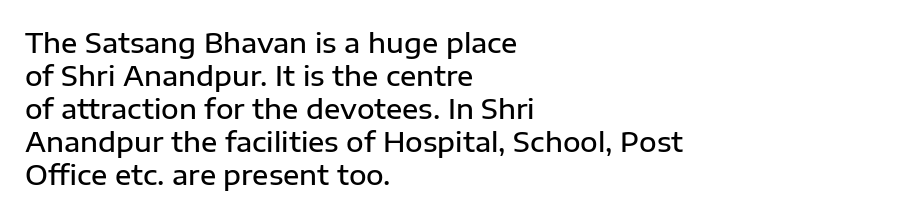
The compositor pushed each line to the left boundary. The space beneath each line is pristine and unruled. Moderately thickened strokes mark this as semibold type. Letter spacing: default. Quick note: not italic, upright.
